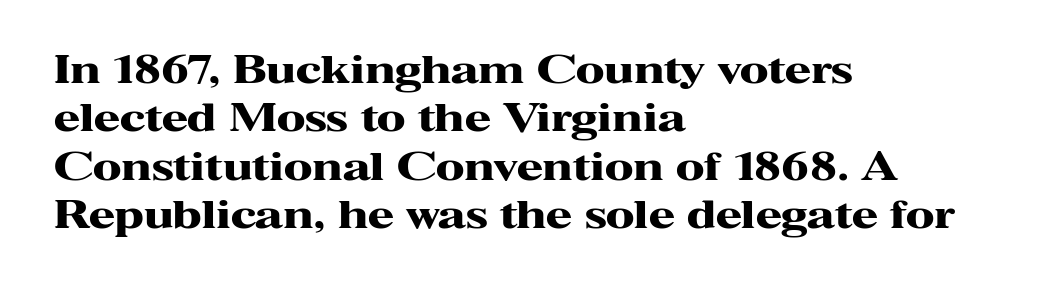
The image shows 38 px heavy, wide serif type, upright; set left-aligned, normal line spacing (1.27x), normal letter spacing, not underlined; high stroke contrast and a medium x-height.
